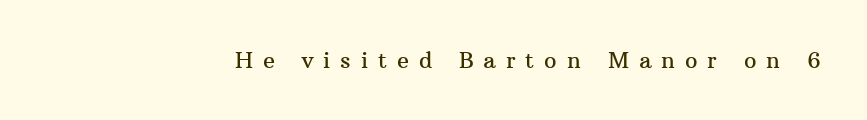
Q: Is the text italic (slanted)? A: No, it is upright.
Q: Is the text underlined? A: No.
Q: Is the spacing between letters normal or unusually wide? A: Unusually wide.
